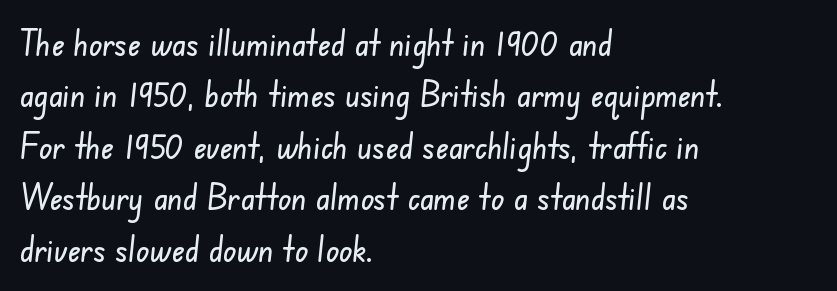
{"serif": "no", "width": "condensed", "stroke_contrast": "low", "x_height": "small", "monospaced": "no", "underline": "no", "align": "left", "line_spacing": "normal", "line_spacing_ratio": 1.47, "letter_spacing": "normal", "letter_spacing_em": 0.0, "glyph_px": 35}
